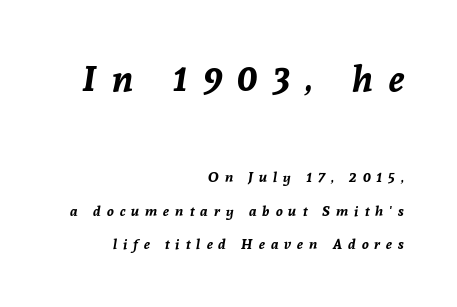
The font is running at its bold setting. Tracking here is generous; glyphs stand well apart from one another. Rows of type keep a wide berth in the vertical direction. Proportional: the letters do not fall into vertical columns. Line endings align vertically; line beginnings do not.
